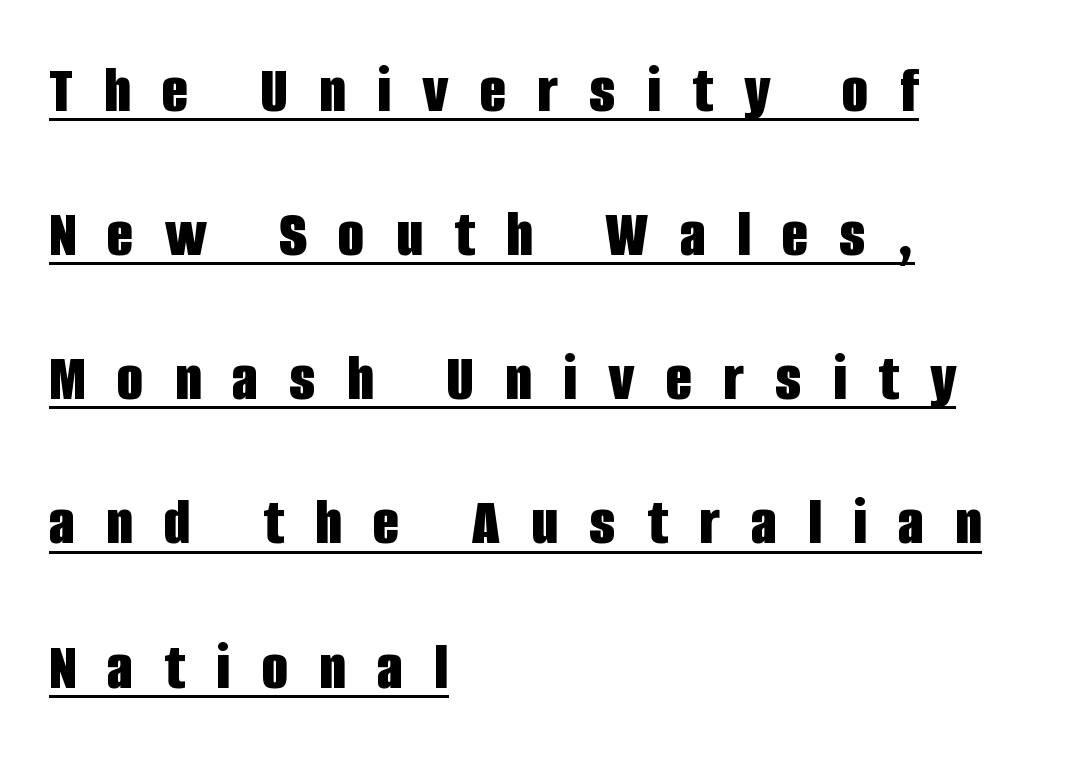
{"serif": "no", "italic": "no", "bold": "yes", "weight": "bold", "width": "condensed", "stroke_contrast": "low", "x_height": "large", "monospaced": "no", "underline": "yes", "align": "left", "line_spacing": "loose", "line_spacing_ratio": 2.12, "letter_spacing": "wide", "letter_spacing_em": 0.46, "glyph_px": 68}
